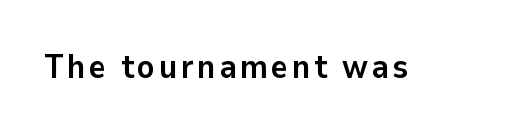
{"serif": "no", "italic": "no", "bold": "yes", "weight": "semibold", "width": "normal", "stroke_contrast": "low", "x_height": "medium", "monospaced": "no", "underline": "no", "glyph_px": 33}
